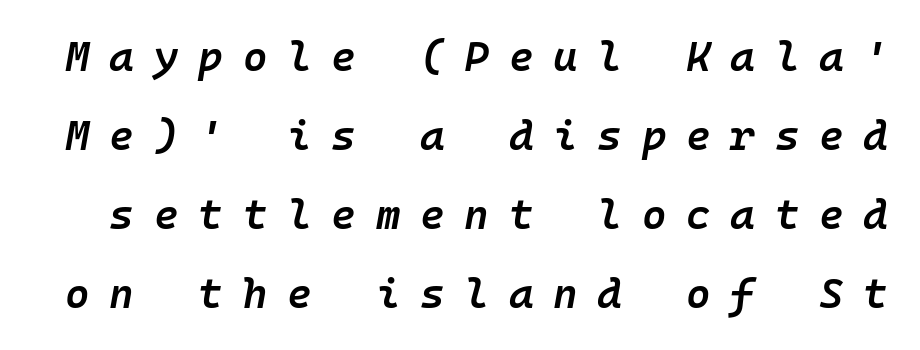
Q: Is the text bold? A: Semi-bold.
Q: Is the text italic (slanted)? A: Yes, it leans right by about 10 degrees.
Q: Is the text underlined? A: No.
Q: Is the spacing between letters normal or unusually wide? A: Unusually wide.
Q: Width (condensed, normal, or wide)? A: Normal.
Q: Stroke contrast? A: Low.
Q: x-height? A: Medium.
Q: Monospaced? A: Yes.
